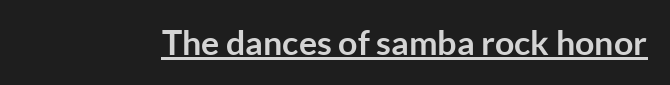
{"serif": "no", "italic": "no", "bold": "yes", "weight": "semibold", "width": "normal", "stroke_contrast": "low", "x_height": "medium", "monospaced": "no", "underline": "yes", "letter_spacing": "normal", "letter_spacing_em": 0.0, "glyph_px": 34}
